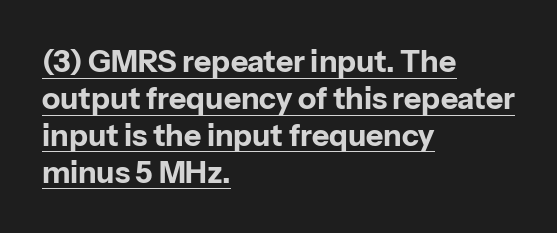
The image shows 30 px bold sans-serif type, upright; set left-aligned, line spacing 1.23x, normal letter spacing, underlined; low stroke contrast and a medium x-height.
